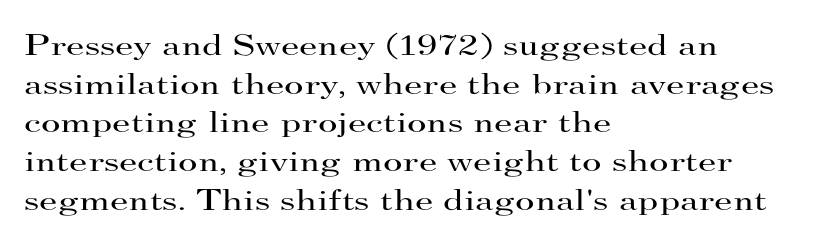
Q: Is the text bold? A: No.
Q: Is the text italic (slanted)? A: No, it is upright.
Q: Is the typeface a serif or a sans-serif typeface? A: Serif.
Q: Is the text underlined? A: No.
Q: How is the paragraph aligned? A: Left-aligned.
Q: Is the spacing between letters normal or unusually wide? A: Normal.
Q: Is the spacing between lines tight, normal or loose? A: Normal.
Q: Width (condensed, normal, or wide)? A: Wide.
Q: Stroke contrast? A: High.
Q: x-height? A: Small.
Q: Monospaced? A: No.
